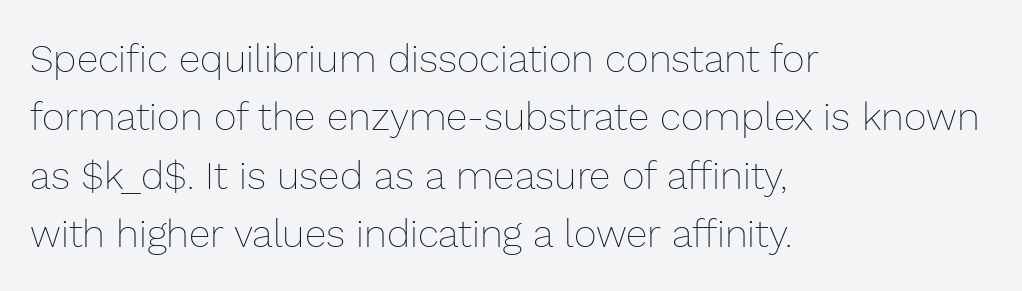
Q: Is the text bold? A: No.
Q: Is the text italic (slanted)? A: No, it is upright.
Q: Is the text underlined? A: No.
Q: How is the paragraph aligned? A: Left-aligned.
Q: Is the spacing between letters normal or unusually wide? A: Normal.
Q: Is the spacing between lines tight, normal or loose? A: Normal.
Q: Width (condensed, normal, or wide)? A: Normal.
Q: Stroke contrast? A: Low.
Q: x-height? A: Medium.
Q: Monospaced? A: No.
